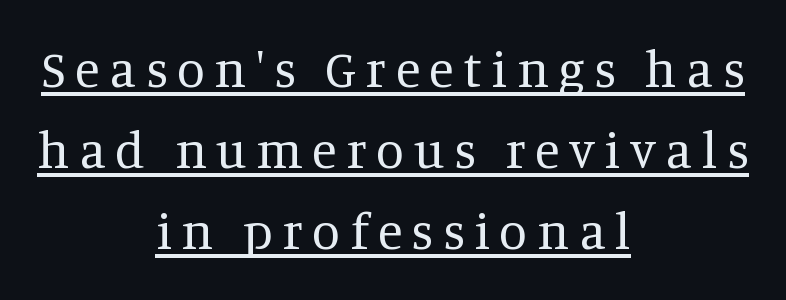
{"serif": "yes", "italic": "no", "bold": "no", "weight": "regular", "width": "normal", "stroke_contrast": "medium", "x_height": "large", "monospaced": "no", "underline": "yes", "align": "center", "line_spacing": "normal", "line_spacing_ratio": 1.59, "glyph_px": 51}
